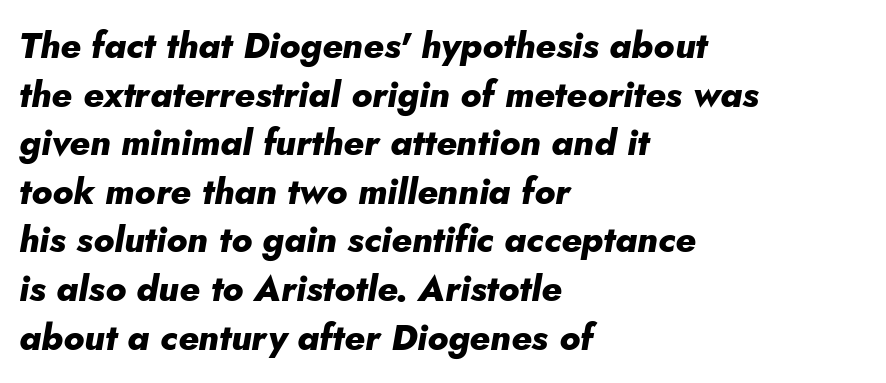
Spacing between characters is what you'd get straight out of the box. When letters slant like this, we call the style italic. As a designer I'd log this as weight 700, bold. The passage shown is not underscored anywhere.
